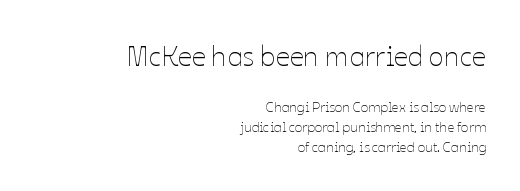
Q: Is the text bold? A: No.
Q: Is the text italic (slanted)? A: No, it is upright.
Q: Is the text underlined? A: No.
Q: How is the paragraph aligned? A: Right-aligned.
Q: Is the spacing between letters normal or unusually wide? A: Normal.
Q: Is the spacing between lines tight, normal or loose? A: Normal.
Q: Which block of text is set in a larger size, the first (top) or the second (bottom)? A: The first (top) one.
Q: Width (condensed, normal, or wide)? A: Normal.
Q: Stroke contrast? A: Low.
Q: x-height? A: Medium.
Q: Monospaced? A: No.
